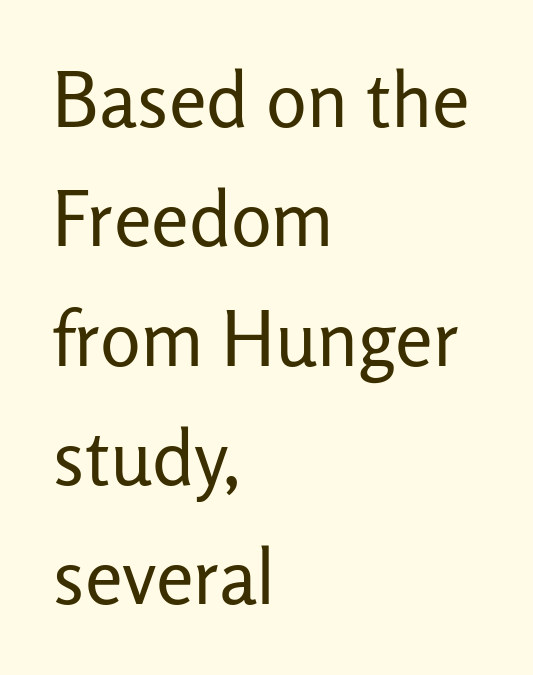
Leftover space on each line is placed entirely after the last word. The baseline area is clear. Compared with typical paragraphs, the rows here are spaced about the same. The line texture is even and compact thanks to regular tracking.
